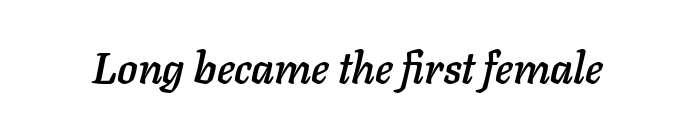
{"italic": "yes", "lean": "right", "slant_degrees": 11, "width": "normal", "stroke_contrast": "low", "x_height": "medium", "monospaced": "no", "underline": "no", "letter_spacing": "normal", "letter_spacing_em": 0.0, "glyph_px": 43}
